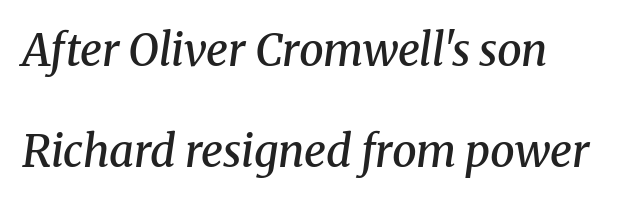
{"serif": "yes", "italic": "yes", "lean": "right", "slant_degrees": 8, "bold": "semi", "weight": "semibold", "width": "normal", "stroke_contrast": "medium", "x_height": "medium", "monospaced": "no", "underline": "no", "align": "left", "line_spacing": "loose", "line_spacing_ratio": 2.3, "letter_spacing": "normal", "letter_spacing_em": 0.0, "glyph_px": 44}
